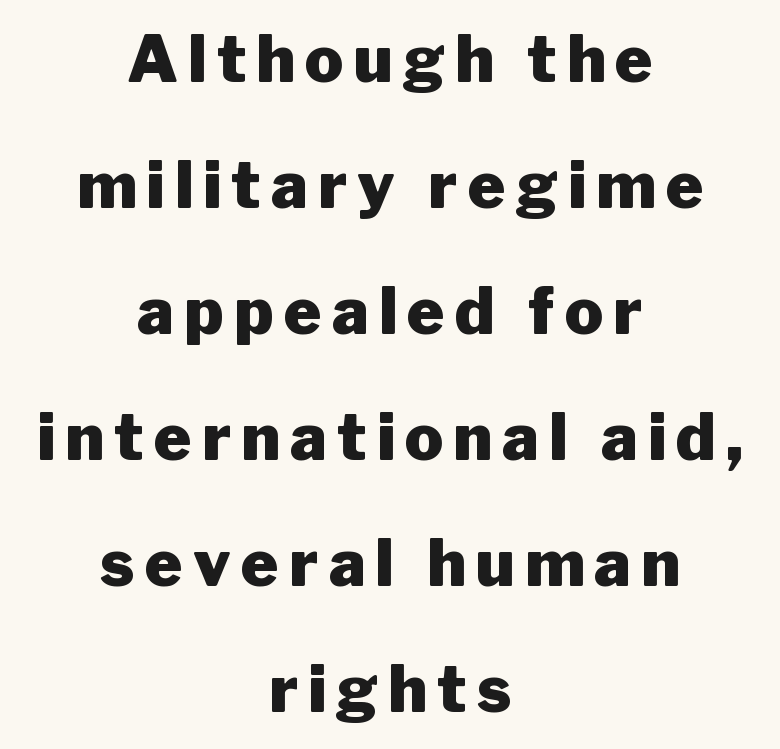
{"serif": "no", "italic": "no", "bold": "yes", "weight": "heavy", "width": "normal", "stroke_contrast": "low", "x_height": "medium", "monospaced": "no", "underline": "no", "align": "center", "line_spacing": "loose", "line_spacing_ratio": 1.97, "glyph_px": 64}
